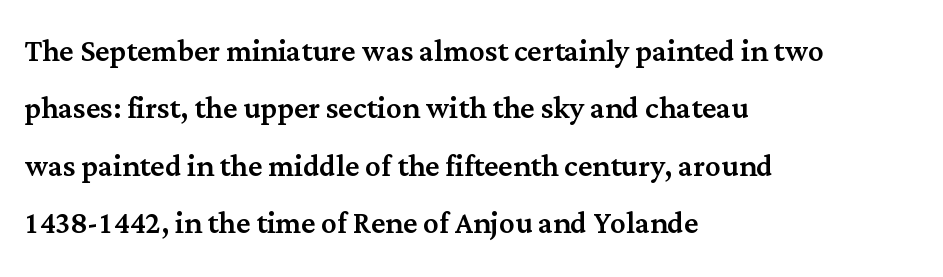
{"serif": "yes", "italic": "no", "width": "normal", "stroke_contrast": "medium", "x_height": "medium", "monospaced": "no", "underline": "no", "align": "left", "line_spacing": "normal", "line_spacing_ratio": 1.47, "letter_spacing": "normal", "letter_spacing_em": 0.0, "glyph_px": 39}
